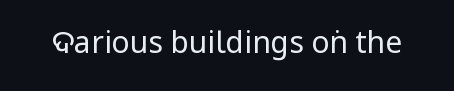
{"serif": "no", "italic": "no", "bold": "no", "weight": "regular", "width": "condensed", "stroke_contrast": "low", "x_height": "large", "monospaced": "no", "underline": "no", "letter_spacing": "normal", "letter_spacing_em": 0.0, "glyph_px": 30}
